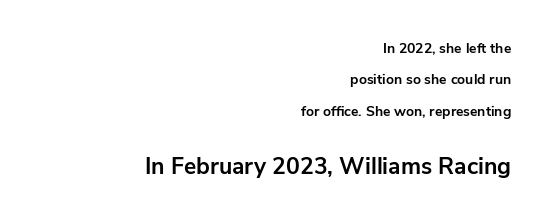
{"italic": "no", "bold": "yes", "underline": "no", "align": "right", "line_spacing": "loose", "line_spacing_ratio": 2.24, "letter_spacing": "normal", "letter_spacing_em": 0.0, "larger_block": "second", "size_ratio": 1.64, "glyph_px": 23}
